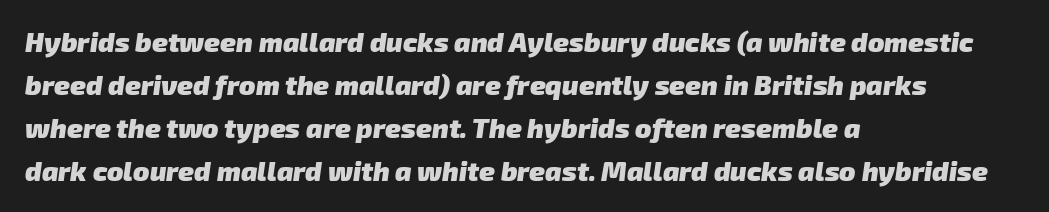
{"bold": "yes", "underline": "no", "align": "left", "line_spacing": "normal", "line_spacing_ratio": 1.59, "letter_spacing": "normal", "letter_spacing_em": 0.0, "glyph_px": 27}
